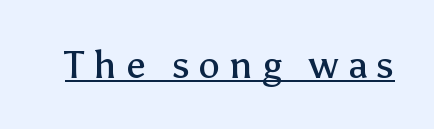
Varying glyph widths throughout — classic text-font behaviour. Nope, not italic — everything's standing straight. The typeface chosen for these lines omits serifs. Think standard paragraph weight, or any step lighter than that. This sample uses expanded letter spacing, leaving extra air between glyphs.
